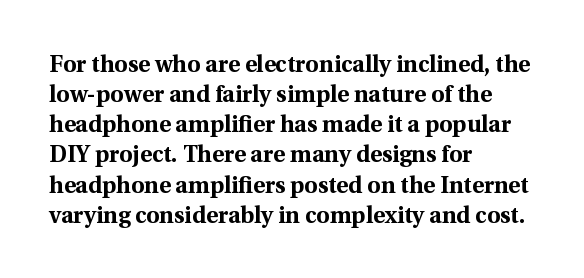
The image shows 23 px bold type, upright; set left-aligned, normal line spacing (1.31x), normal letter spacing, not underlined.
